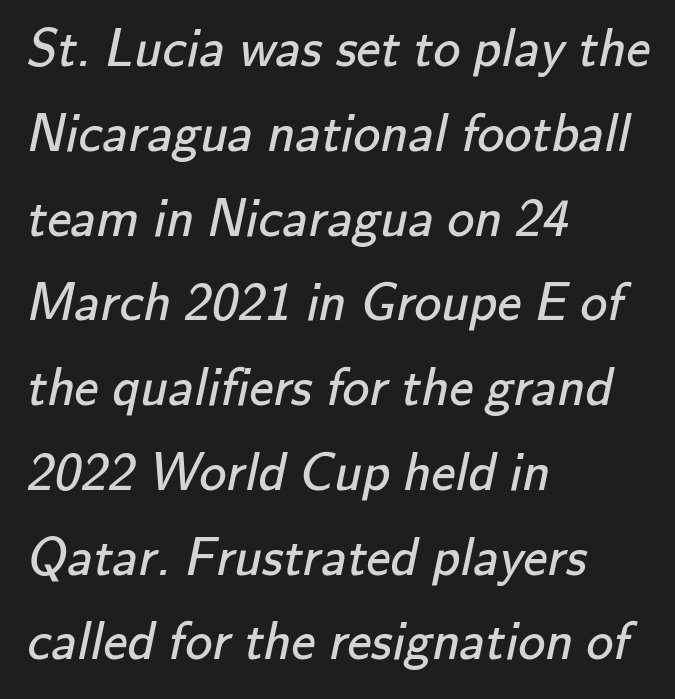
The image shows 54 px regular-weight sans-serif type; set left-aligned, normal line spacing (1.57x), normal letter spacing, not underlined; low stroke contrast and a small x-height.
